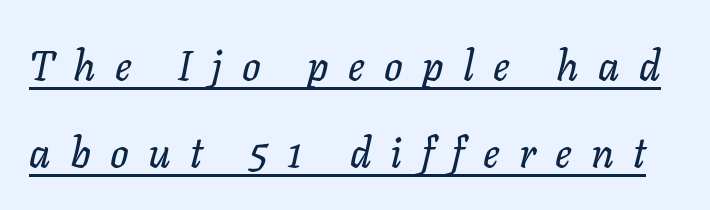
Q: Is the text italic (slanted)? A: Yes, it leans right by about 11 degrees.
Q: Is the text underlined? A: Yes.
Q: Is the spacing between letters normal or unusually wide? A: Unusually wide.
Q: Is the spacing between lines tight, normal or loose? A: Loose.
Q: Width (condensed, normal, or wide)? A: Normal.
Q: Stroke contrast? A: Low.
Q: x-height? A: Medium.
Q: Monospaced? A: No.
